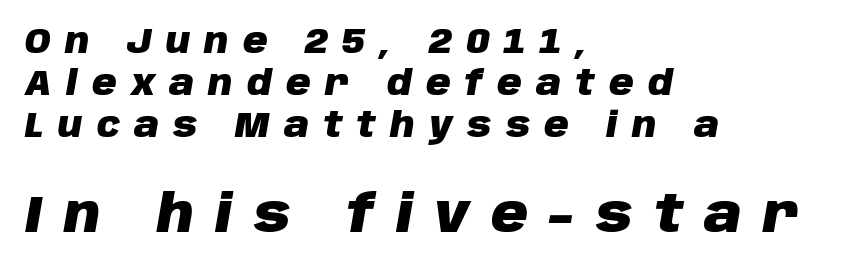
The image shows 51 px heavy type, italic (leaning right); set left-aligned, line spacing 1.23x, unusually wide letter spacing (+0.42 em), not underlined; the second (bottom) block is 1.5x larger; low stroke contrast and a large x-height.
